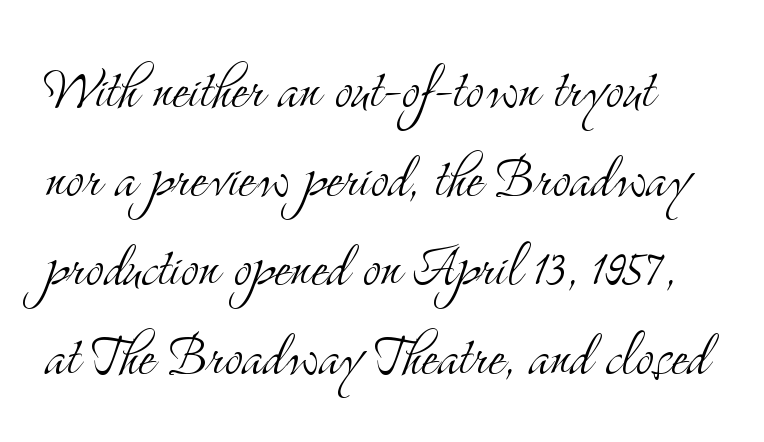
{"serif": "yes", "bold": "no", "weight": "light", "width": "condensed", "stroke_contrast": "medium", "x_height": "small", "monospaced": "no", "underline": "no", "align": "left", "line_spacing": "normal", "line_spacing_ratio": 1.29, "letter_spacing": "normal", "letter_spacing_em": 0.0, "glyph_px": 69}
